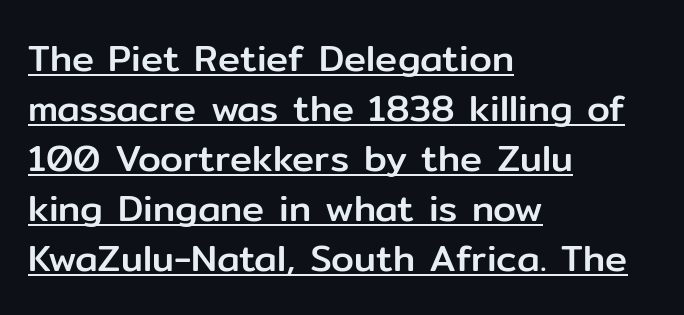
The image shows 37 px sans-serif type, upright; set left-aligned, normal line spacing (1.35x), normal letter spacing, underlined; low stroke contrast and a medium x-height.
